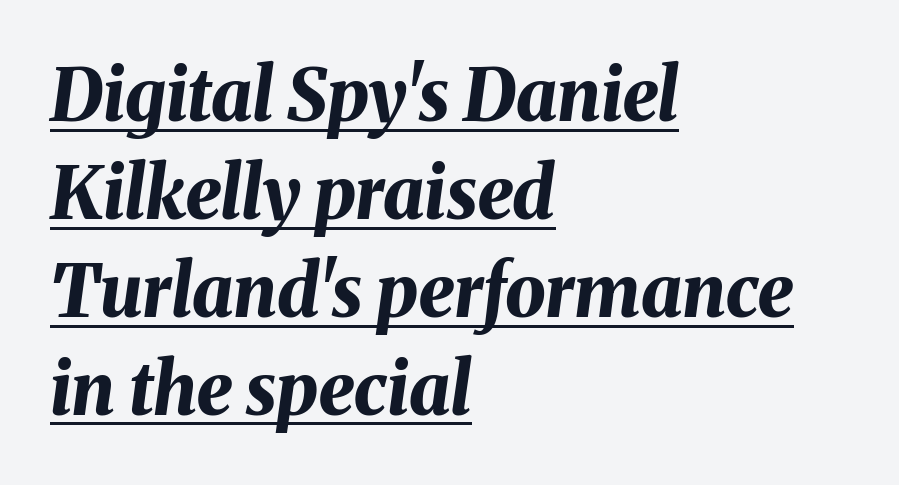
{"italic": "yes", "lean": "right", "slant_degrees": 8, "bold": "yes", "weight": "bold", "width": "normal", "stroke_contrast": "medium", "x_height": "medium", "monospaced": "no", "underline": "yes", "align": "left", "line_spacing": "normal", "line_spacing_ratio": 1.36, "letter_spacing": "normal", "letter_spacing_em": 0.0, "glyph_px": 72}
